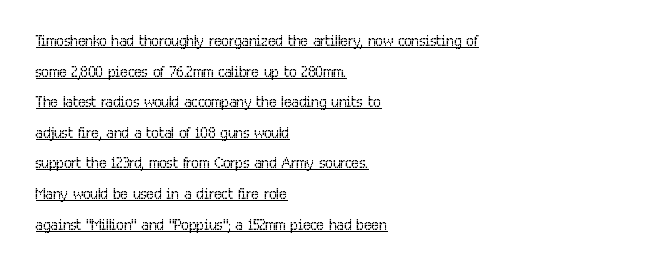
Q: Is the text bold? A: No.
Q: Is the text italic (slanted)? A: No, it is upright.
Q: Is the text underlined? A: Yes.
Q: How is the paragraph aligned? A: Left-aligned.
Q: Is the spacing between letters normal or unusually wide? A: Normal.
Q: Is the spacing between lines tight, normal or loose? A: Normal.
